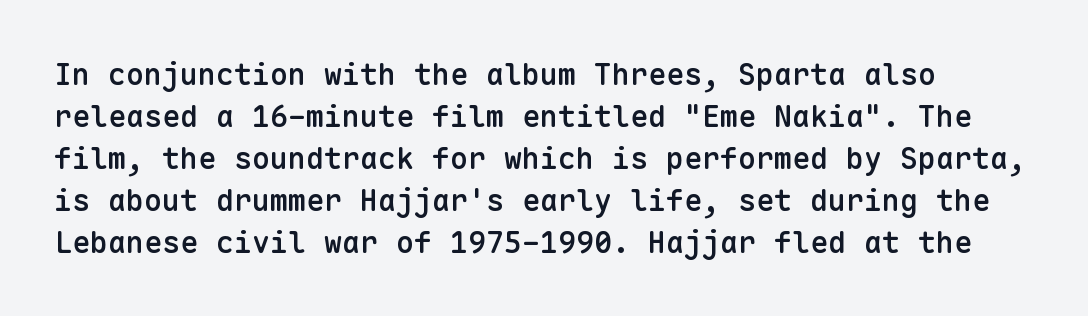
You can tell from the bare stems that sans-serif type was used. Leading: standard. This is roman type, the default non-slanted kind. Bold? Not quite — semibold, heavier than regular but stopping short. Here the designer chose a console-style face with uniform glyph widths.
